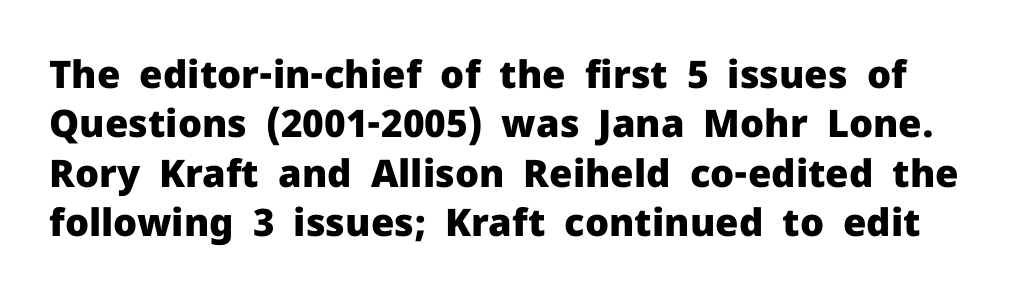
The image shows 38 px heavy sans-serif type, upright; set normal line spacing (1.3x), normal letter spacing, not underlined; low stroke contrast and a medium x-height.
